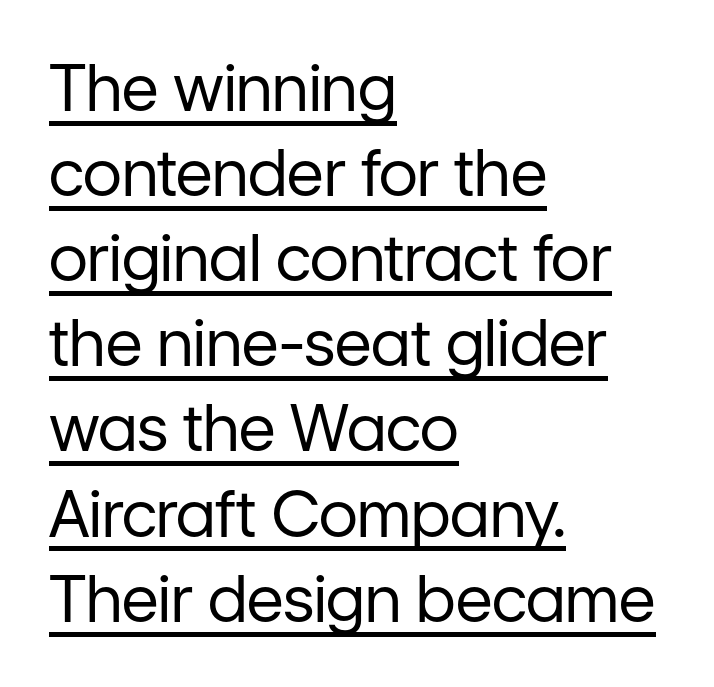
{"serif": "no", "italic": "no", "bold": "no", "weight": "regular", "width": "normal", "stroke_contrast": "low", "x_height": "medium", "monospaced": "no", "underline": "yes", "align": "left", "line_spacing": "normal", "line_spacing_ratio": 1.33, "letter_spacing": "normal", "letter_spacing_em": 0.0, "glyph_px": 64}
